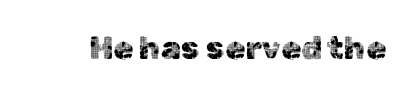
{"serif": "no", "italic": "no", "width": "normal", "x_height": "medium", "monospaced": "no", "underline": "no", "letter_spacing": "normal", "letter_spacing_em": 0.0, "glyph_px": 32}
